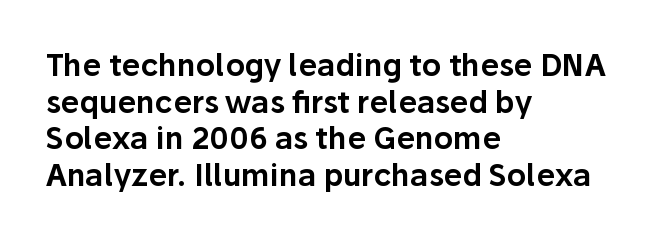
The image shows 30 px sans-serif type, upright; set left-aligned, line spacing 1.22x, normal letter spacing, not underlined; low stroke contrast and a medium x-height.
